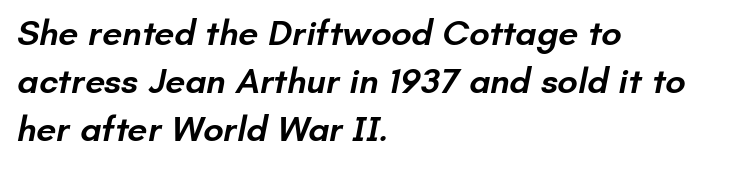
The image shows 36 px semibold sans-serif type; set left-aligned, normal line spacing (1.34x), normal letter spacing, not underlined; low stroke contrast and a small x-height.
